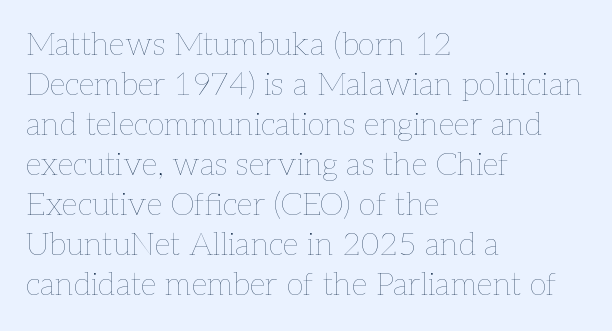
Is there any slant? The stems are plumb. The area under the type is left untouched. The strokes are not fattened; the text isn't bold. A classic flush-left, rag-right setting is used for this passage. Proportional: the letters do not fall into vertical columns. The leading is moderate, giving the passage an even texture.
